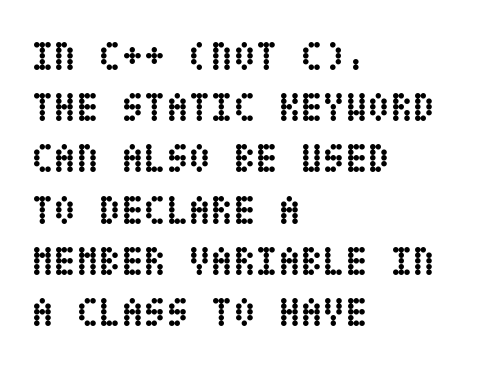
The image shows 41 px semibold, condensed type, upright; set left-aligned, normal line spacing (1.25x), normal letter spacing, not underlined; low stroke contrast and a large x-height.
